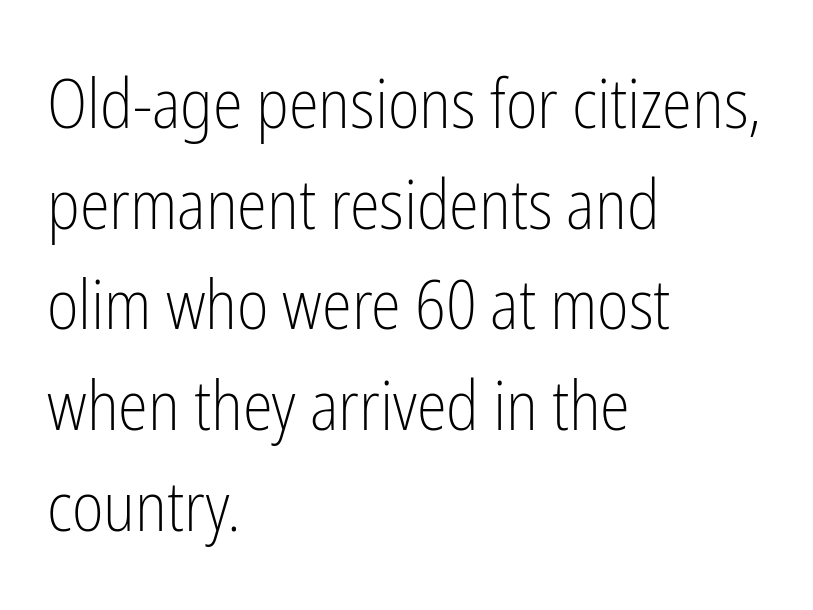
Q: Is the text bold? A: No.
Q: Is the text italic (slanted)? A: No, it is upright.
Q: Is the typeface a serif or a sans-serif typeface? A: Sans-serif.
Q: Is the text underlined? A: No.
Q: How is the paragraph aligned? A: Left-aligned.
Q: Is the spacing between letters normal or unusually wide? A: Normal.
Q: Is the spacing between lines tight, normal or loose? A: Normal.
Q: Width (condensed, normal, or wide)? A: Condensed.
Q: Stroke contrast? A: Low.
Q: x-height? A: Medium.
Q: Monospaced? A: No.
